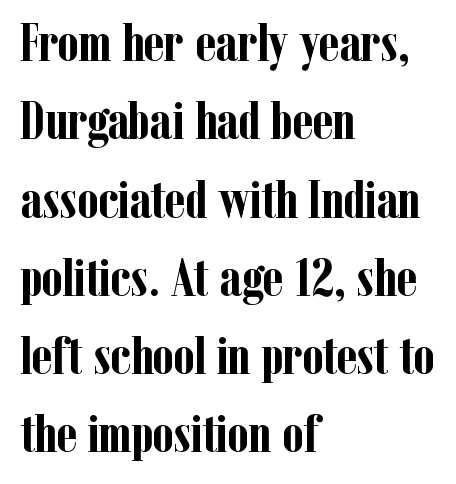
The image shows 54 px semibold, condensed serif type, upright; set left-aligned, normal line spacing (1.45x), normal letter spacing, not underlined; low stroke contrast and a medium x-height.
